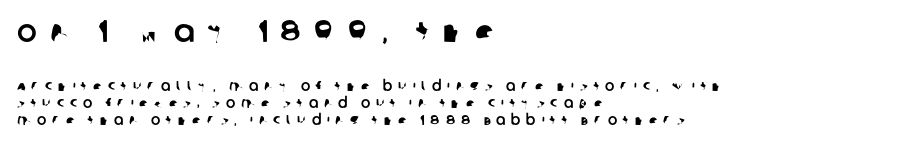
Q: Is the typeface a serif or a sans-serif typeface? A: Sans-serif.
Q: Is the text underlined? A: No.
Q: How is the paragraph aligned? A: Left-aligned.
Q: Is the spacing between letters normal or unusually wide? A: Unusually wide.
Q: Which block of text is set in a larger size, the first (top) or the second (bottom)? A: The first (top) one.
Q: Width (condensed, normal, or wide)? A: Normal.
Q: Stroke contrast? A: Low.
Q: x-height? A: Large.
Q: Monospaced? A: No.
